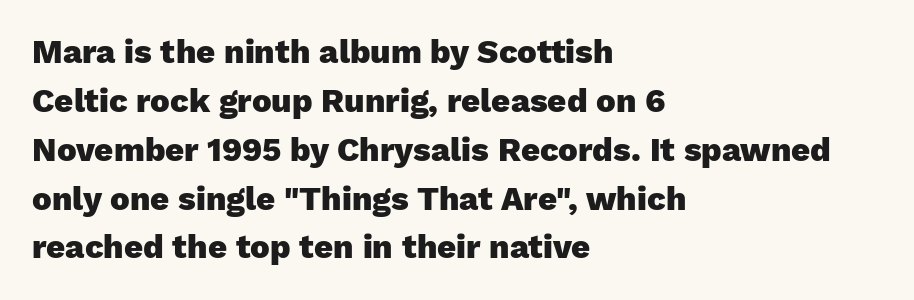
Q: Is the text bold? A: Yes.
Q: Is the text italic (slanted)? A: No, it is upright.
Q: Is the typeface a serif or a sans-serif typeface? A: Sans-serif.
Q: Is the text underlined? A: No.
Q: How is the paragraph aligned? A: Left-aligned.
Q: Is the spacing between letters normal or unusually wide? A: Normal.
Q: Is the spacing between lines tight, normal or loose? A: Normal.
Q: Width (condensed, normal, or wide)? A: Normal.
Q: Stroke contrast? A: Low.
Q: x-height? A: Medium.
Q: Monospaced? A: No.
